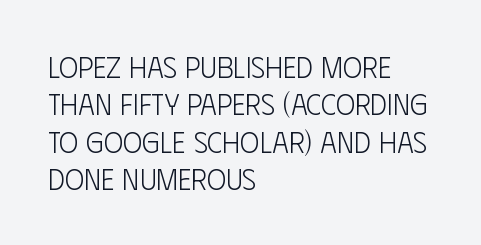
Q: Is the text bold? A: No.
Q: Is the text italic (slanted)? A: No, it is upright.
Q: Is the typeface a serif or a sans-serif typeface? A: Sans-serif.
Q: Is the text underlined? A: No.
Q: How is the paragraph aligned? A: Left-aligned.
Q: Is the spacing between letters normal or unusually wide? A: Normal.
Q: Is the spacing between lines tight, normal or loose? A: Normal.
Q: Width (condensed, normal, or wide)? A: Condensed.
Q: Stroke contrast? A: Low.
Q: x-height? A: Large.
Q: Monospaced? A: No.
